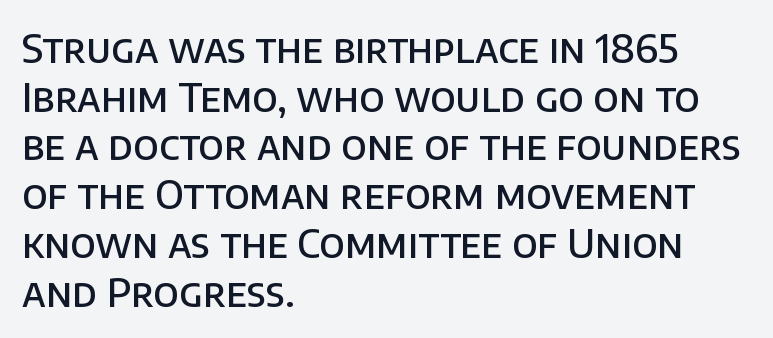
Q: Is the text bold? A: Semi-bold.
Q: Is the text italic (slanted)? A: No, it is upright.
Q: Is the typeface a serif or a sans-serif typeface? A: Sans-serif.
Q: Is the text underlined? A: No.
Q: How is the paragraph aligned? A: Left-aligned.
Q: Is the spacing between letters normal or unusually wide? A: Normal.
Q: Is the spacing between lines tight, normal or loose? A: Normal.
Q: Width (condensed, normal, or wide)? A: Normal.
Q: Stroke contrast? A: Low.
Q: x-height? A: Large.
Q: Monospaced? A: No.
